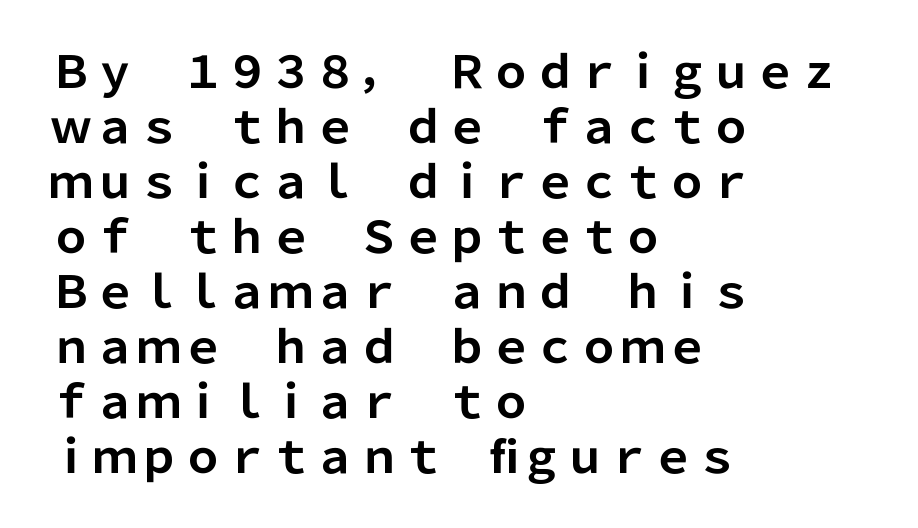
Each word holds together tightly as a unit, with standard inter-letter gaps. Unlike italic type, these characters show no tilt at all. You could not count columns in this text — the font is proportionally spaced. Casual observation: everything's shoved over to the left.
